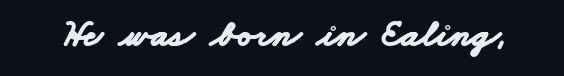
Q: Is the text bold? A: Yes.
Q: Is the typeface a serif or a sans-serif typeface? A: Sans-serif.
Q: Is the text underlined? A: No.
Q: Is the spacing between letters normal or unusually wide? A: Normal.
Q: Width (condensed, normal, or wide)? A: Wide.
Q: Stroke contrast? A: Low.
Q: x-height? A: Small.
Q: Monospaced? A: No.
